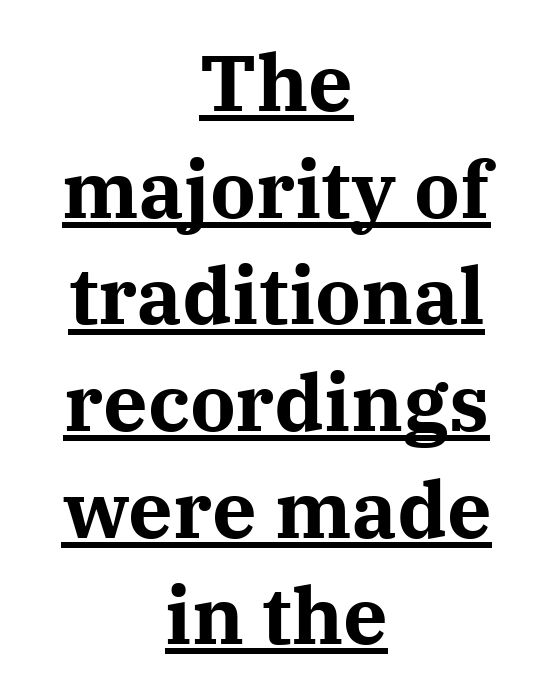
Q: Is the text bold? A: Yes.
Q: Is the text italic (slanted)? A: No, it is upright.
Q: Is the typeface a serif or a sans-serif typeface? A: Serif.
Q: Is the text underlined? A: Yes.
Q: How is the paragraph aligned? A: Centered.
Q: Is the spacing between letters normal or unusually wide? A: Normal.
Q: Is the spacing between lines tight, normal or loose? A: Normal.
Q: Width (condensed, normal, or wide)? A: Normal.
Q: Stroke contrast? A: Medium.
Q: x-height? A: Medium.
Q: Monospaced? A: No.
